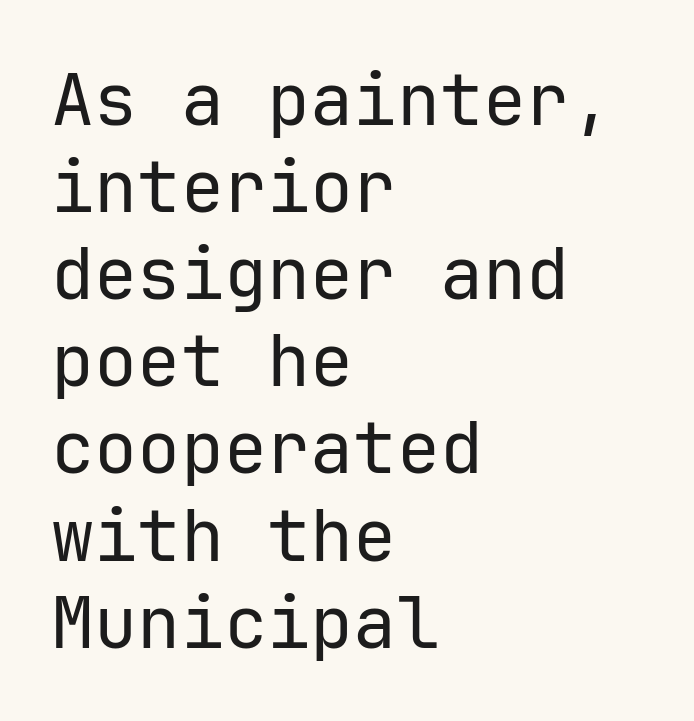
{"serif": "no", "italic": "no", "bold": "no", "weight": "regular", "width": "normal", "stroke_contrast": "low", "x_height": "medium", "monospaced": "yes", "underline": "no", "align": "left", "line_spacing_ratio": 1.21, "letter_spacing": "normal", "letter_spacing_em": 0.0, "glyph_px": 72}
